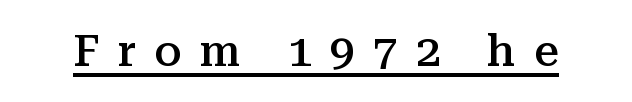
The letters advance in unequal steps, a hallmark of proportional type. This is the in-between weight designers call semibold or demi. Unlike italic type, these characters show no tilt at all. Caption: expanded tracking, letters set apart. This sample carries an underscore along the baseline area.
